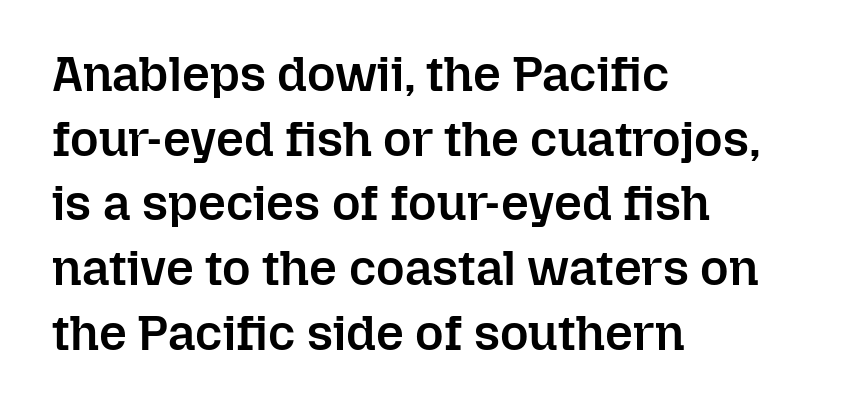
Q: Is the text bold? A: Semi-bold.
Q: Is the text italic (slanted)? A: No, it is upright.
Q: Is the text underlined? A: No.
Q: How is the paragraph aligned? A: Left-aligned.
Q: Is the spacing between letters normal or unusually wide? A: Normal.
Q: Is the spacing between lines tight, normal or loose? A: Normal.
Q: Width (condensed, normal, or wide)? A: Normal.
Q: Stroke contrast? A: Low.
Q: x-height? A: Medium.
Q: Monospaced? A: No.
